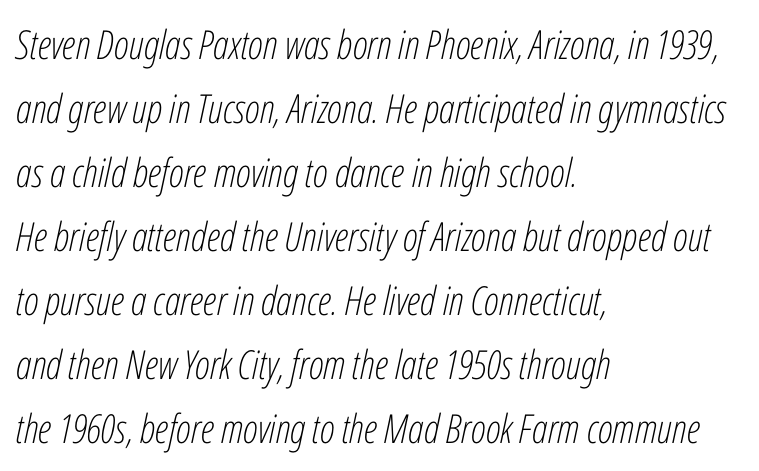
Q: Is the text bold? A: No.
Q: Is the text italic (slanted)? A: Yes, it leans right by about 12 degrees.
Q: Is the text underlined? A: No.
Q: How is the paragraph aligned? A: Left-aligned.
Q: Is the spacing between letters normal or unusually wide? A: Normal.
Q: Is the spacing between lines tight, normal or loose? A: Normal.
Q: Width (condensed, normal, or wide)? A: Condensed.
Q: Stroke contrast? A: Low.
Q: x-height? A: Medium.
Q: Monospaced? A: No.
